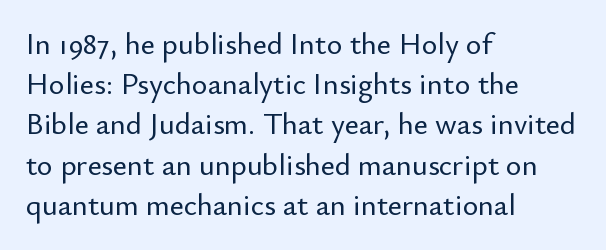
Q: Is the text italic (slanted)? A: No, it is upright.
Q: Is the typeface a serif or a sans-serif typeface? A: Sans-serif.
Q: Is the text underlined? A: No.
Q: How is the paragraph aligned? A: Left-aligned.
Q: Is the spacing between letters normal or unusually wide? A: Normal.
Q: Is the spacing between lines tight, normal or loose? A: Normal.
Q: Width (condensed, normal, or wide)? A: Normal.
Q: Stroke contrast? A: Low.
Q: x-height? A: Small.
Q: Monospaced? A: No.
